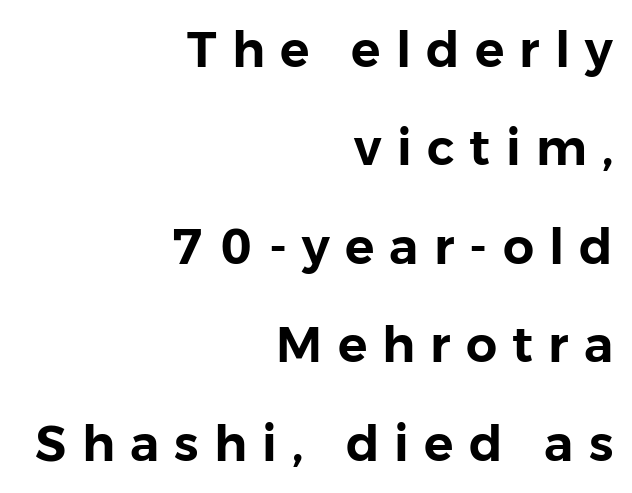
{"serif": "no", "italic": "no", "width": "normal", "stroke_contrast": "low", "x_height": "medium", "monospaced": "no", "underline": "no", "align": "right", "line_spacing": "loose", "line_spacing_ratio": 2.01, "letter_spacing": "wide", "letter_spacing_em": 0.31, "glyph_px": 49}
